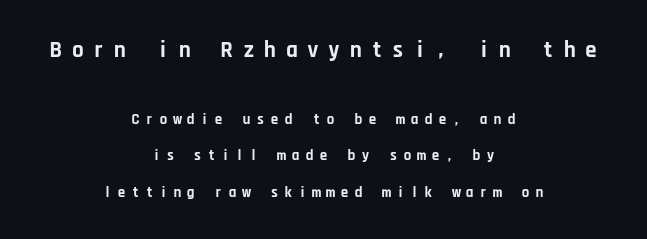
Q: Is the text bold? A: Yes.
Q: Is the text italic (slanted)? A: No, it is upright.
Q: Is the text underlined? A: No.
Q: How is the paragraph aligned? A: Centered.
Q: Is the spacing between letters normal or unusually wide? A: Unusually wide.
Q: Is the spacing between lines tight, normal or loose? A: Loose.
Q: Which block of text is set in a larger size, the first (top) or the second (bottom)? A: The first (top) one.
